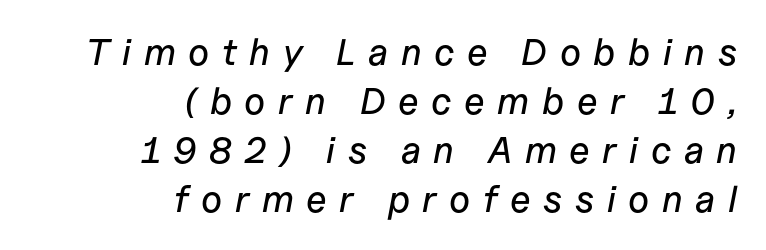
{"italic": "yes", "lean": "right", "slant_degrees": 11, "width": "normal", "stroke_contrast": "low", "x_height": "medium", "monospaced": "no", "underline": "no", "align": "right", "line_spacing": "normal", "line_spacing_ratio": 1.32, "letter_spacing": "wide", "letter_spacing_em": 0.34, "glyph_px": 37}
